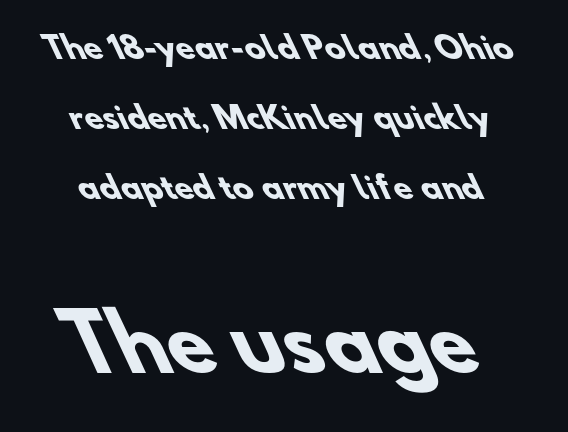
The image shows 76 px heavy sans-serif type; set centered, loose line spacing (2.34x), normal letter spacing, not underlined; the second (bottom) block is 2.53x larger; low stroke contrast and a small x-height.
